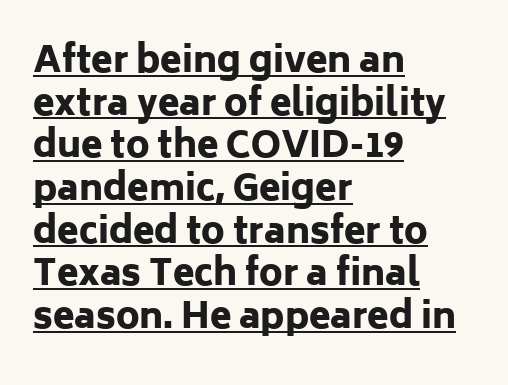
Q: Is the text bold? A: Yes.
Q: Is the text italic (slanted)? A: No, it is upright.
Q: Is the typeface a serif or a sans-serif typeface? A: Sans-serif.
Q: Is the text underlined? A: Yes.
Q: How is the paragraph aligned? A: Left-aligned.
Q: Is the spacing between letters normal or unusually wide? A: Normal.
Q: Width (condensed, normal, or wide)? A: Normal.
Q: Stroke contrast? A: Low.
Q: x-height? A: Medium.
Q: Monospaced? A: No.
